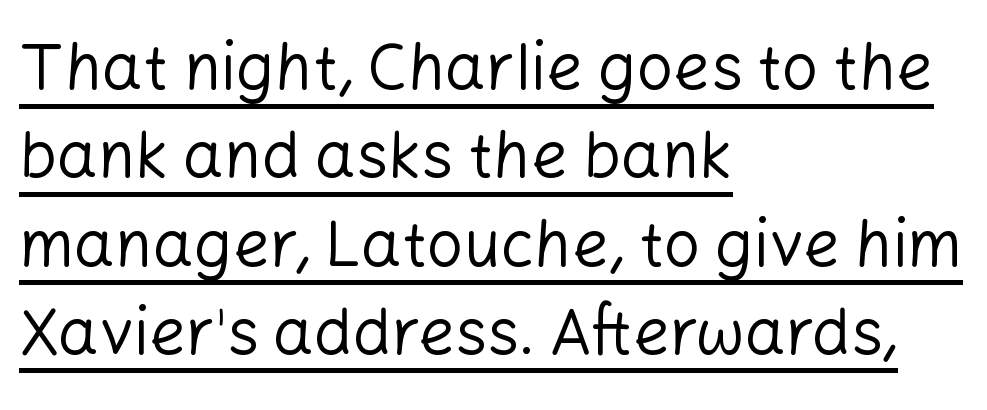
The image shows 64 px regular-weight sans-serif type, upright; set left-aligned, normal line spacing (1.38x), normal letter spacing, underlined; low stroke contrast and a medium x-height.
